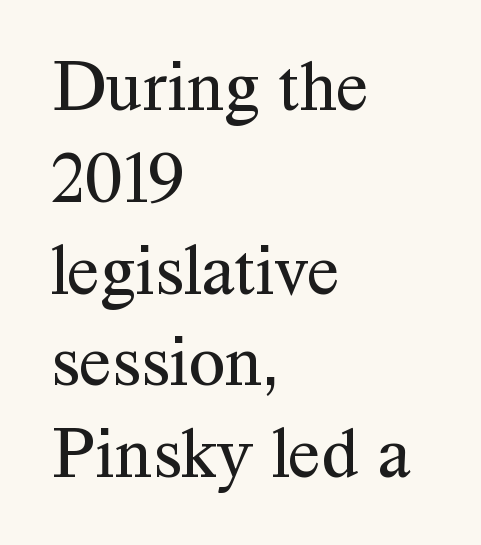
{"serif": "yes", "italic": "no", "bold": "no", "weight": "regular", "width": "normal", "stroke_contrast": "medium", "x_height": "medium", "monospaced": "no", "underline": "no", "align": "left", "line_spacing_ratio": 1.24, "letter_spacing": "normal", "letter_spacing_em": 0.0, "glyph_px": 74}
